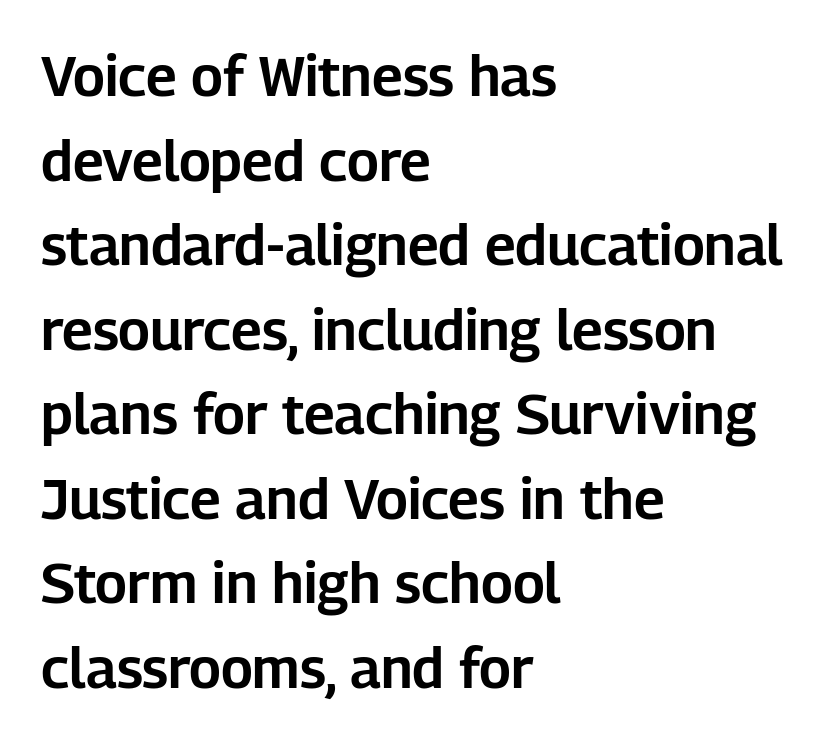
Q: Is the text italic (slanted)? A: No, it is upright.
Q: Is the typeface a serif or a sans-serif typeface? A: Sans-serif.
Q: Is the text underlined? A: No.
Q: How is the paragraph aligned? A: Left-aligned.
Q: Is the spacing between letters normal or unusually wide? A: Normal.
Q: Is the spacing between lines tight, normal or loose? A: Normal.
Q: Width (condensed, normal, or wide)? A: Normal.
Q: Stroke contrast? A: Low.
Q: x-height? A: Medium.
Q: Monospaced? A: No.
